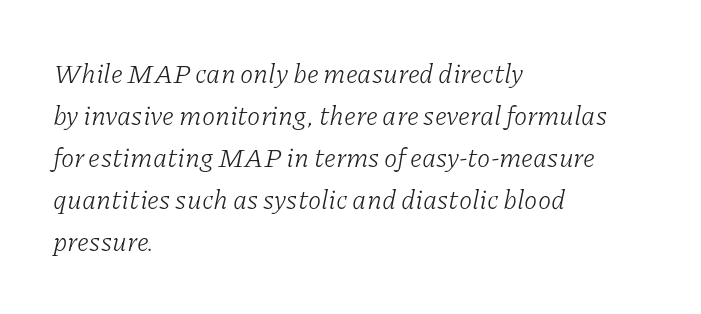
The image shows 27 px text type, italic (leaning right); set left-aligned, normal line spacing (1.56x), normal letter spacing, not underlined.
